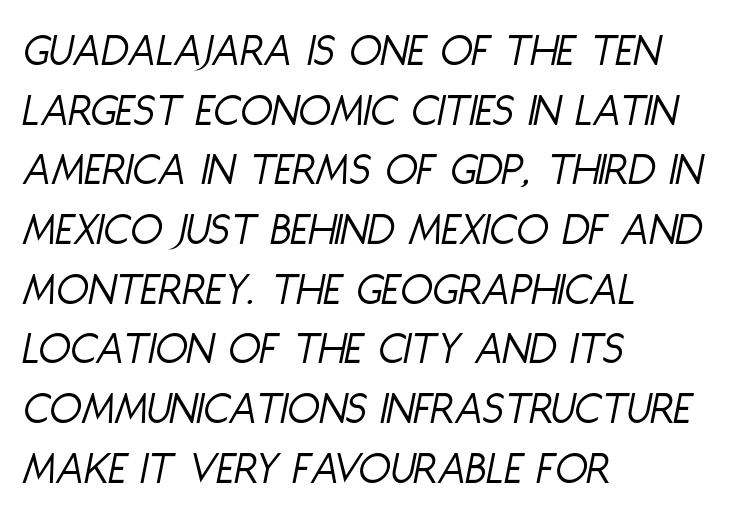
The image shows 47 px light, condensed type, italic (leaning right); set left-aligned, normal line spacing (1.27x), normal letter spacing, not underlined; low stroke contrast and a large x-height.
